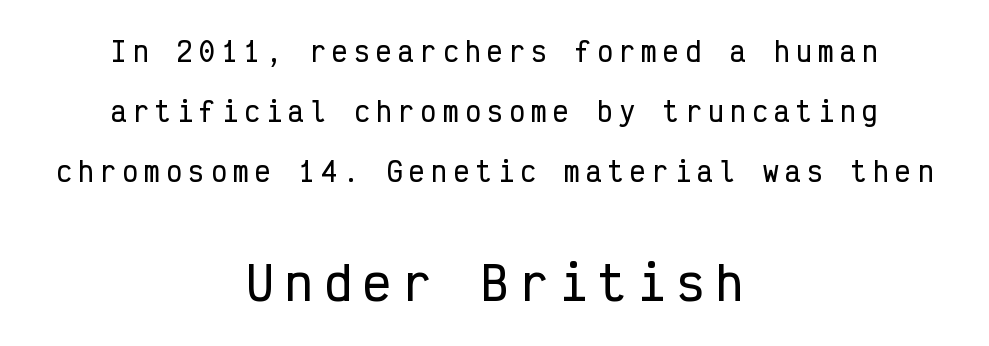
Observe the absence of serifs on each vertical stroke in this sample. A student would call this center alignment; a typographer would say set centered. A typesetter would call this heavily tracked-out type. Monospaced: the letters line up in strict vertical columns. Notice the wide empty band between every row — that's loose leading. Characters remain perfectly vertical along every line.
